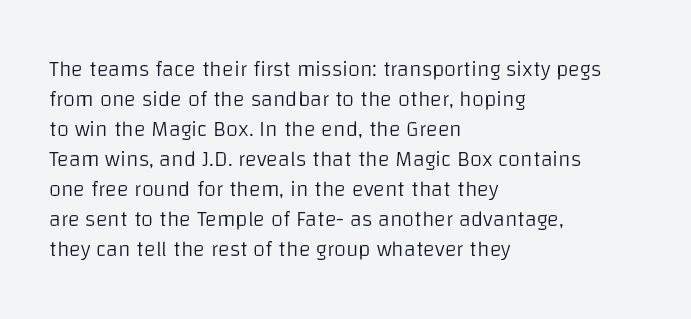
Reading down the column, the eye jumps a familiar distance to each next line. Left-aligned paragraph, ragged on the right. Check under the words: just untouched page. Nope, not italic — everything's standing straight.
